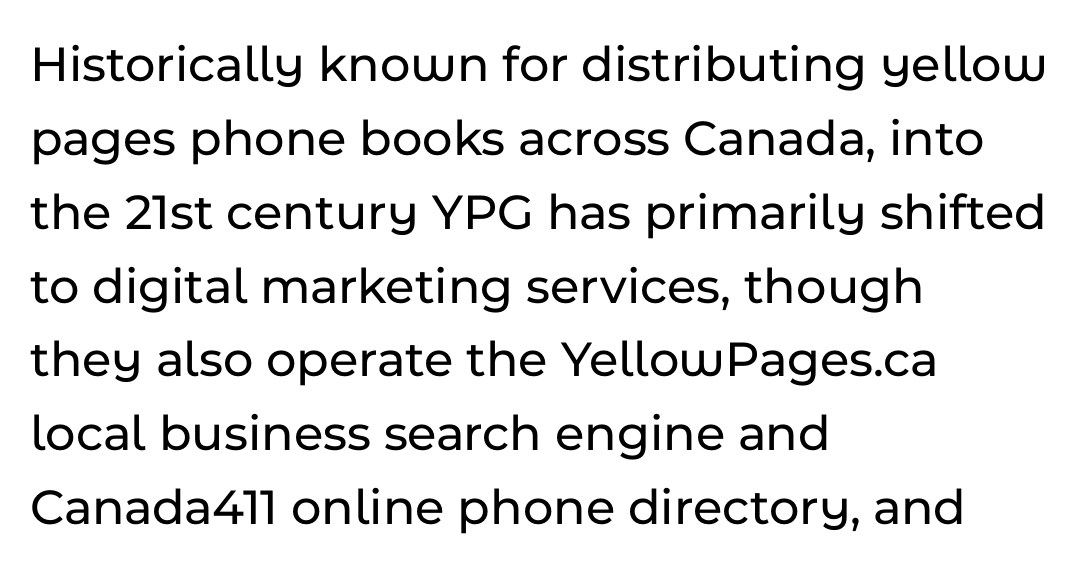
Regular leading. The string is rendered with underlining switched off. The passage shown is typed in a proportional face where columns would drift. Standard letterfit; no display-style spreading of the glyphs.
